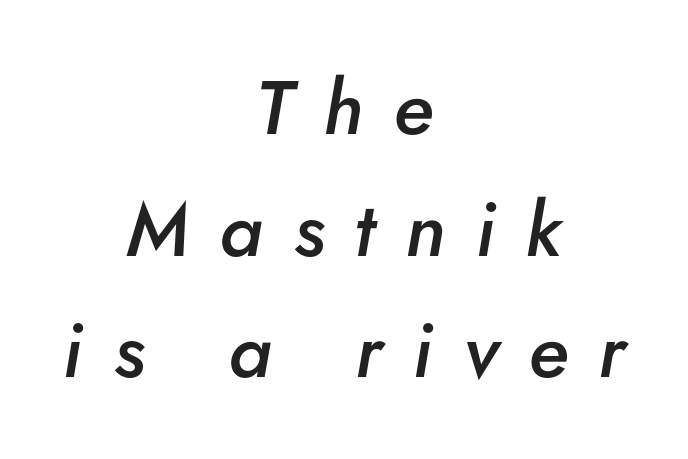
Q: Is the text bold? A: Semi-bold.
Q: Is the text italic (slanted)? A: Yes, it leans right by about 5 degrees.
Q: Is the text underlined? A: No.
Q: How is the paragraph aligned? A: Centered.
Q: Is the spacing between letters normal or unusually wide? A: Unusually wide.
Q: Is the spacing between lines tight, normal or loose? A: Normal.
Q: Width (condensed, normal, or wide)? A: Normal.
Q: Stroke contrast? A: Low.
Q: x-height? A: Small.
Q: Monospaced? A: No.
